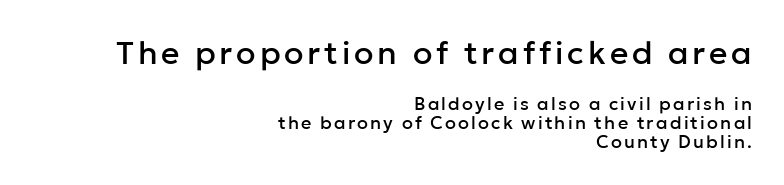
Only glyphs here, with clear space below each row. The designer dialed line spacing down below the default. This rendering uses right alignment, leaving the left contour irregular. You get the large type first, then a drop to smaller type. In terms of letterform style, serifs are entirely absent. Here the designer chose a conventional face with non-uniform glyph widths.
